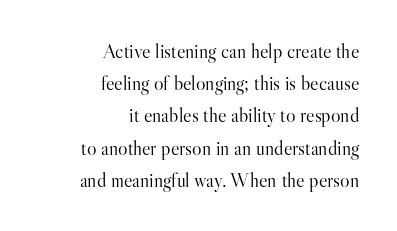
Q: Is the text bold? A: No.
Q: Is the text italic (slanted)? A: No, it is upright.
Q: Is the text underlined? A: No.
Q: How is the paragraph aligned? A: Right-aligned.
Q: Is the spacing between letters normal or unusually wide? A: Normal.
Q: Is the spacing between lines tight, normal or loose? A: Normal.
